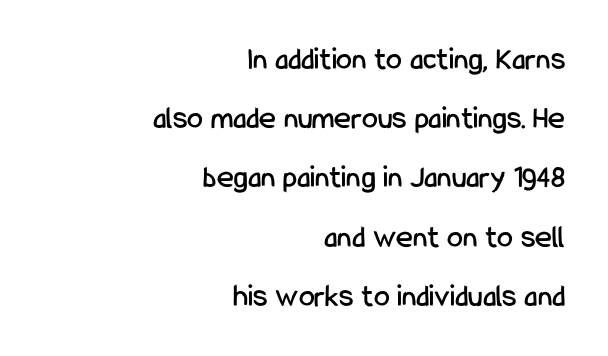
All the whitespace from short lines collects on the left. Descenders hang freely into open space. Ascenders rise straight up at ninety degrees. Characters follow at the spacing the type designer built in. These lines are composed in type without serifs. Proportional: the letters do not fall into vertical columns.
